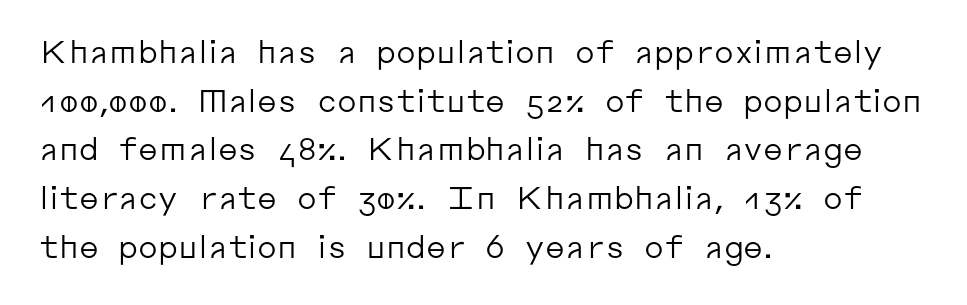
The image shows 31 px regular-weight sans-serif type, upright; set left-aligned, normal line spacing (1.57x), normal letter spacing, not underlined; low stroke contrast and a medium x-height.
